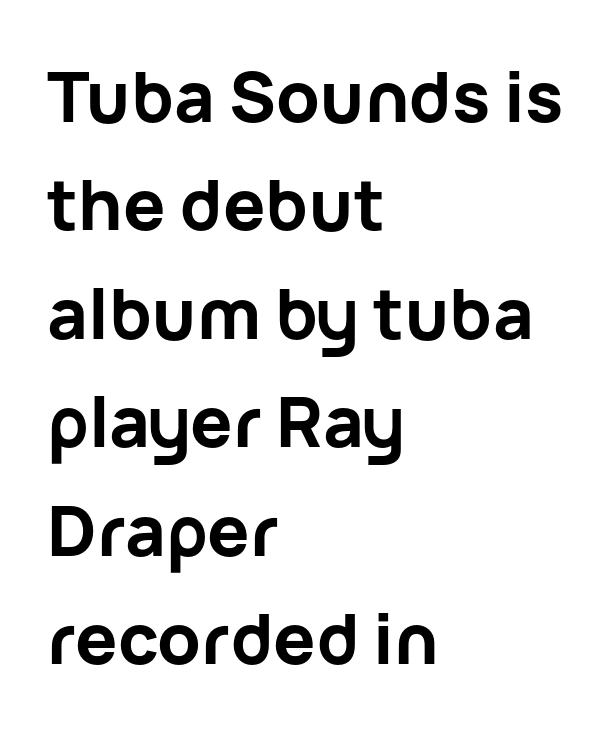
The image shows 70 px bold sans-serif type, upright; set left-aligned, normal line spacing (1.55x), normal letter spacing, not underlined; low stroke contrast and a medium x-height.
